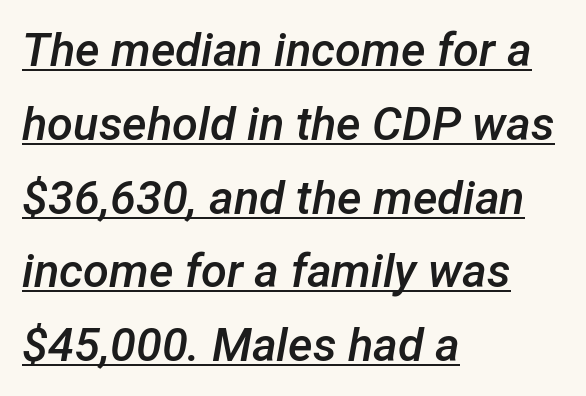
The image shows 47 px semibold type, italic (leaning right); set left-aligned, normal line spacing (1.57x), normal letter spacing, underlined; low stroke contrast and a medium x-height.
